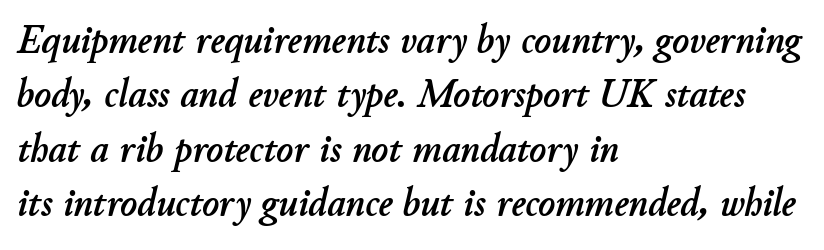
Q: Is the text italic (slanted)? A: Yes, it leans right by about 11 degrees.
Q: Is the text underlined? A: No.
Q: How is the paragraph aligned? A: Left-aligned.
Q: Is the spacing between letters normal or unusually wide? A: Normal.
Q: Is the spacing between lines tight, normal or loose? A: Normal.
Q: Width (condensed, normal, or wide)? A: Normal.
Q: Stroke contrast? A: Low.
Q: x-height? A: Small.
Q: Monospaced? A: No.
